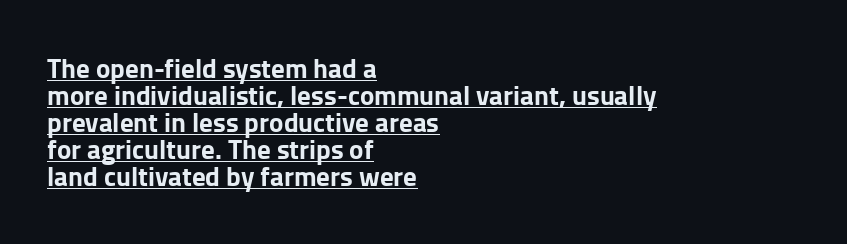
Leading: reduced. Does the copy run flush right? No — it runs flush left. A typesetter would call this zero additional tracking. Honestly, the underline is the first thing you notice here. The strokes are fattened all the way to bold.
